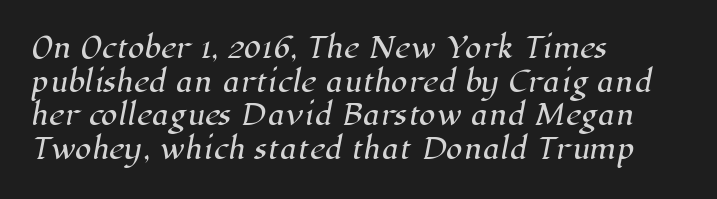
Reading down the block, your eye returns to a fixed left position each line. Plain, unruled lines of type. Evenly set lines give the paragraph a standard silhouette. Honestly, the letter spacing is just normal — you wouldn't notice it.
